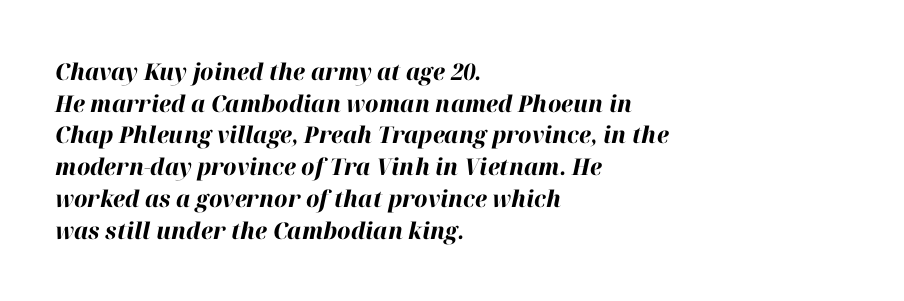
Q: Is the text bold? A: Yes.
Q: Is the text italic (slanted)? A: Yes, it leans right by about 12 degrees.
Q: Is the text underlined? A: No.
Q: How is the paragraph aligned? A: Left-aligned.
Q: Is the spacing between letters normal or unusually wide? A: Normal.
Q: Is the spacing between lines tight, normal or loose? A: Normal.
